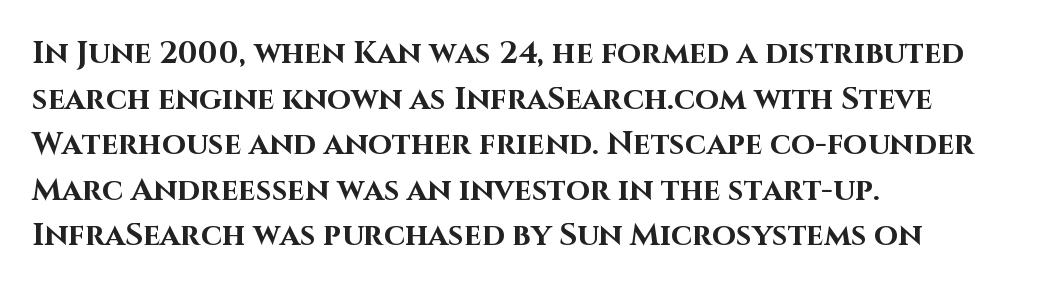
The image shows 31 px bold sans-serif type, upright; set left-aligned, normal line spacing (1.47x), normal letter spacing, not underlined; high stroke contrast and a large x-height.
